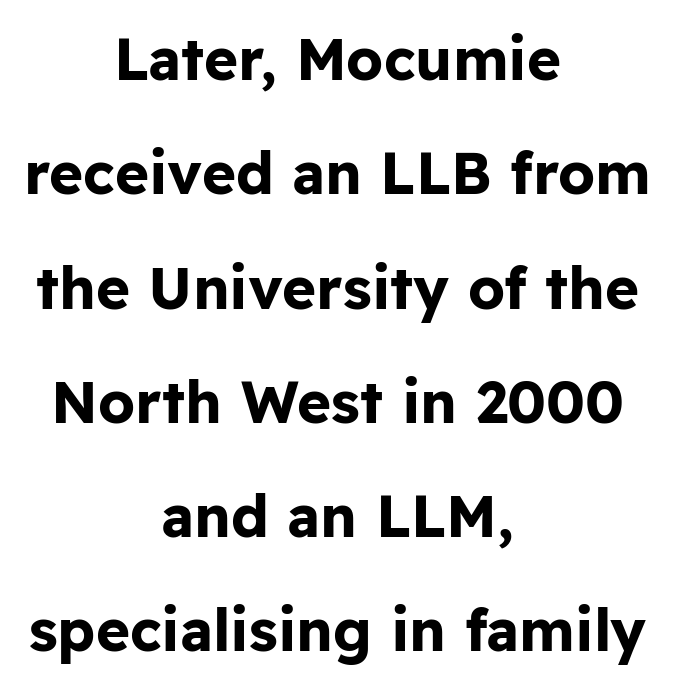
Q: Is the text bold? A: Yes.
Q: Is the text italic (slanted)? A: No, it is upright.
Q: Is the typeface a serif or a sans-serif typeface? A: Sans-serif.
Q: Is the text underlined? A: No.
Q: How is the paragraph aligned? A: Centered.
Q: Is the spacing between letters normal or unusually wide? A: Normal.
Q: Is the spacing between lines tight, normal or loose? A: Loose.
Q: Width (condensed, normal, or wide)? A: Normal.
Q: Stroke contrast? A: Low.
Q: x-height? A: Medium.
Q: Monospaced? A: No.
